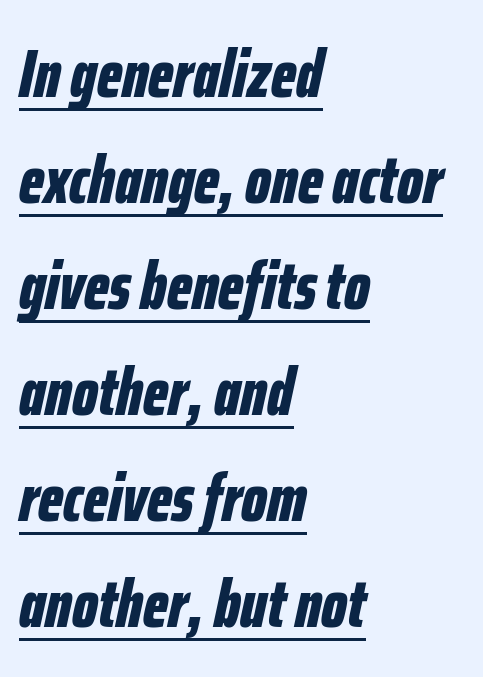
Q: Is the text bold? A: Yes.
Q: Is the text italic (slanted)? A: Yes, it leans right by about 12 degrees.
Q: Is the text underlined? A: Yes.
Q: How is the paragraph aligned? A: Left-aligned.
Q: Is the spacing between letters normal or unusually wide? A: Normal.
Q: Is the spacing between lines tight, normal or loose? A: Normal.
Q: Width (condensed, normal, or wide)? A: Condensed.
Q: Stroke contrast? A: Low.
Q: x-height? A: Medium.
Q: Monospaced? A: No.
